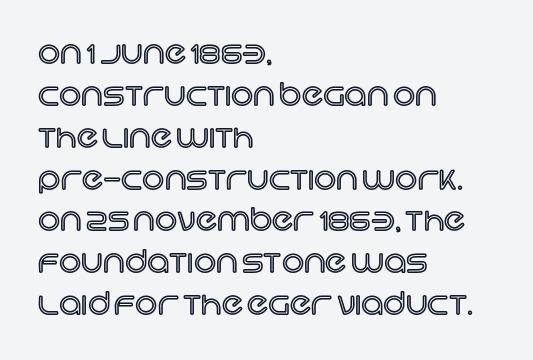
{"italic": "no", "width": "normal", "x_height": "large", "monospaced": "no", "underline": "no", "align": "left", "line_spacing": "normal", "line_spacing_ratio": 1.35, "letter_spacing": "normal", "letter_spacing_em": 0.0, "glyph_px": 31}
